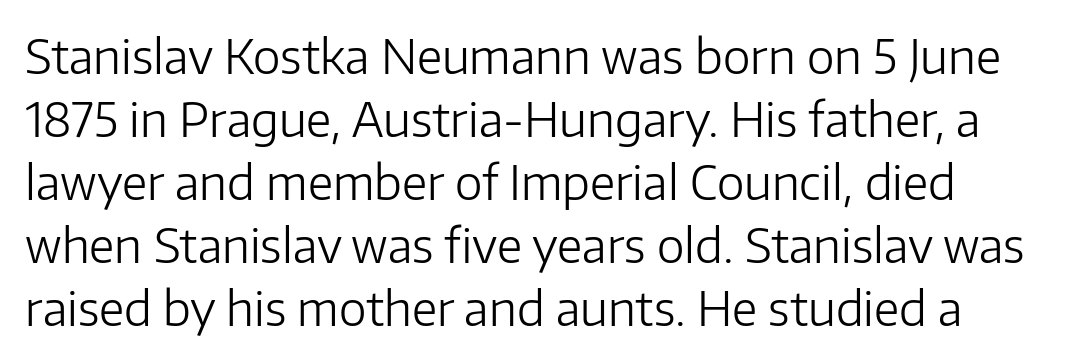
The image shows 47 px light sans-serif type, upright; set normal line spacing (1.34x), normal letter spacing, not underlined; low stroke contrast and a medium x-height.
